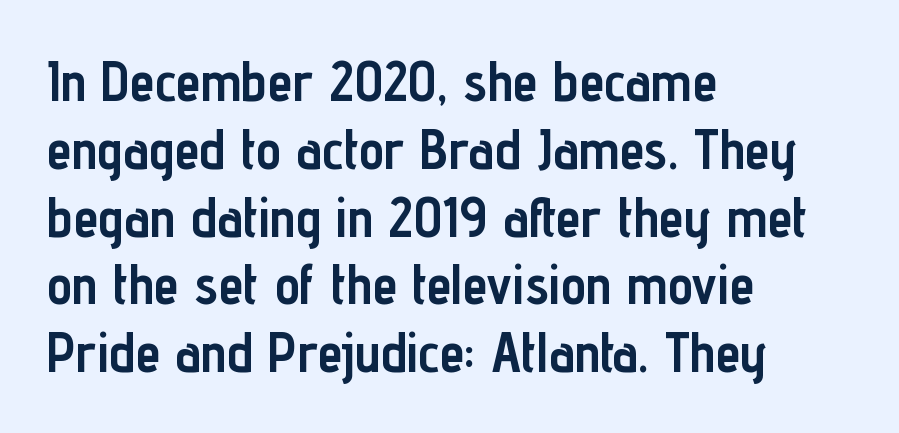
Q: Is the text bold? A: Yes.
Q: Is the text italic (slanted)? A: No, it is upright.
Q: Is the typeface a serif or a sans-serif typeface? A: Sans-serif.
Q: Is the text underlined? A: No.
Q: How is the paragraph aligned? A: Left-aligned.
Q: Is the spacing between letters normal or unusually wide? A: Normal.
Q: Width (condensed, normal, or wide)? A: Condensed.
Q: Stroke contrast? A: Low.
Q: x-height? A: Medium.
Q: Monospaced? A: No.
